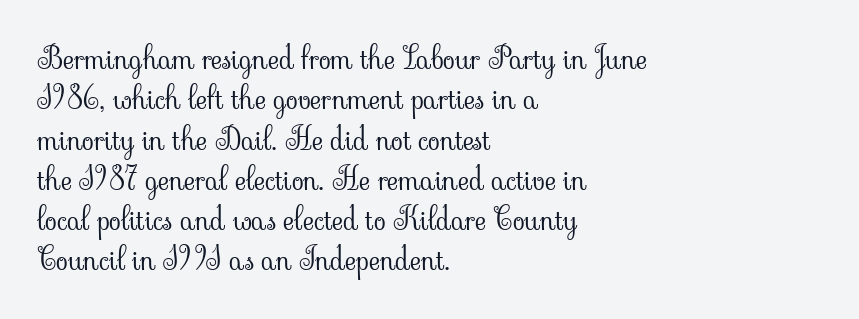
This sample has the flowing, uneven cadence of proportional lettering. The string is rendered with underlining switched off. Does the lettering tilt? It doesn't — this is upright. The characters display serif detailing at their extremities. The face used here is rendered with its standard letterfit. Regarding leading, the lines here are spaced in the standard way.
